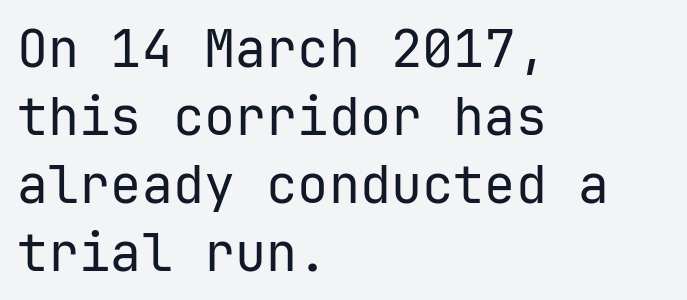
The image shows 52 px regular-weight sans-serif type, upright; set left-aligned, normal line spacing (1.31x), normal letter spacing, not underlined; low stroke contrast and a medium x-height.
